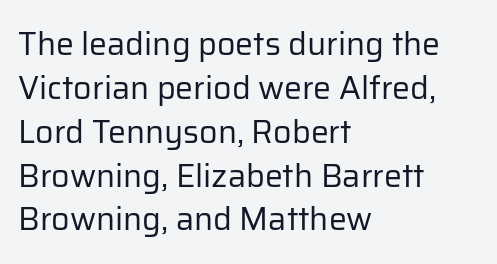
Honestly, there is no underline to notice here at all. The typeface chosen for these lines omits serifs. This sample is left-justified, so line endings fall wherever the words run out. This is the regular roman posture of the typeface.
